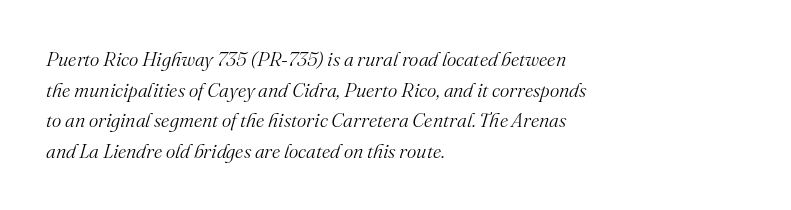
Q: Is the text bold? A: No.
Q: Is the text italic (slanted)? A: Yes, it leans right by about 16 degrees.
Q: Is the text underlined? A: No.
Q: How is the paragraph aligned? A: Left-aligned.
Q: Is the spacing between letters normal or unusually wide? A: Normal.
Q: Is the spacing between lines tight, normal or loose? A: Normal.
